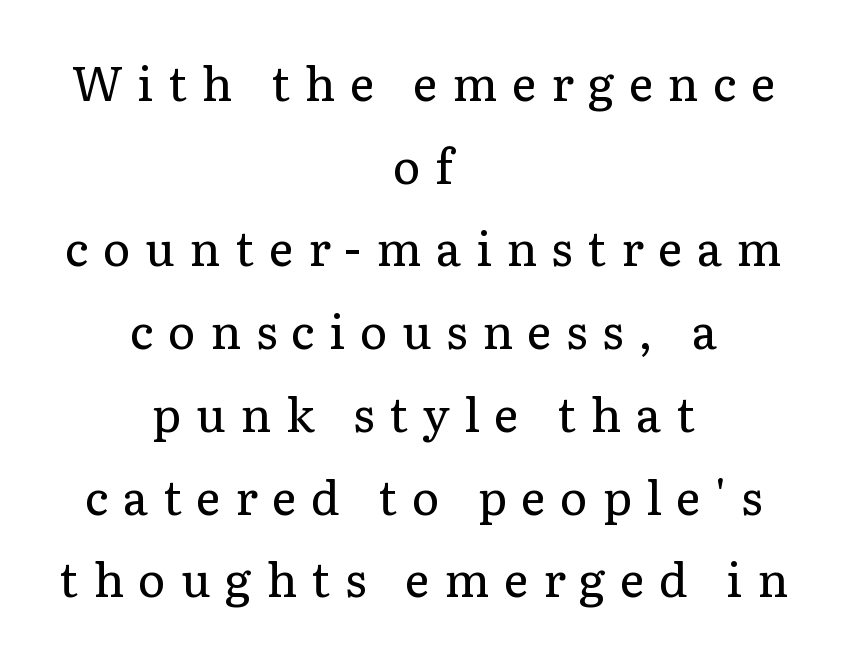
Students, note that the glyphs here are deliberately spaced far apart. Alignment: centered. Is there any slant? The stems are plumb. Looks like regular typesetting: each glyph gets only the width it needs.
